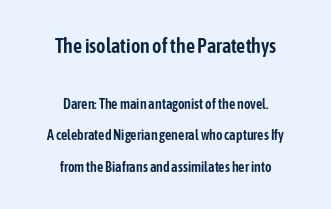
{"italic": "no", "underline": "no", "align": "center", "line_spacing": "loose", "line_spacing_ratio": 2.24, "letter_spacing": "normal", "letter_spacing_em": 0.0, "larger_block": "first", "size_ratio": 1.43, "glyph_px": 20}
